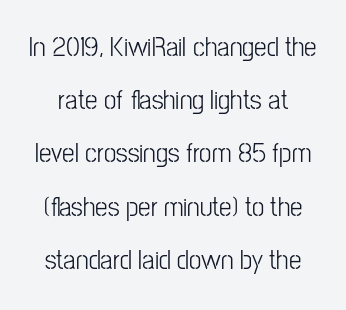
Q: Is the text bold? A: No.
Q: Is the text italic (slanted)? A: No, it is upright.
Q: Is the typeface a serif or a sans-serif typeface? A: Sans-serif.
Q: Is the text underlined? A: No.
Q: Is the spacing between letters normal or unusually wide? A: Normal.
Q: Is the spacing between lines tight, normal or loose? A: Loose.
Q: Width (condensed, normal, or wide)? A: Condensed.
Q: Stroke contrast? A: Low.
Q: x-height? A: Medium.
Q: Monospaced? A: No.
